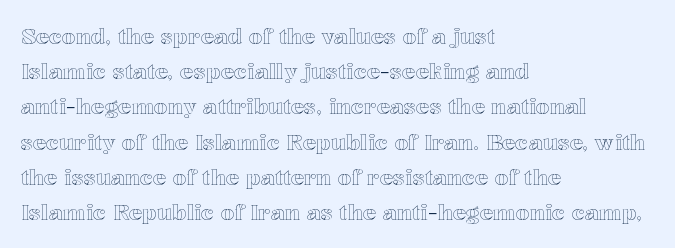
{"italic": "no", "underline": "no", "align": "left", "line_spacing": "normal", "line_spacing_ratio": 1.6, "letter_spacing": "normal", "letter_spacing_em": 0.0, "glyph_px": 22}
